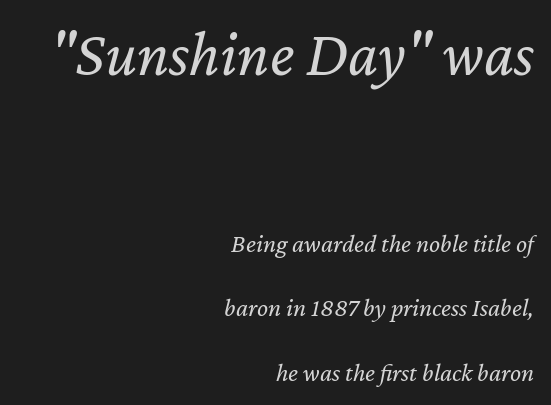
How are the letters spaced? Ordinarily, with no added tracking. Lines of text with bare space underneath. Which of the two is more prominent by size? The first, at the top. In terms of leading, this rendering errs on the spacious side.
